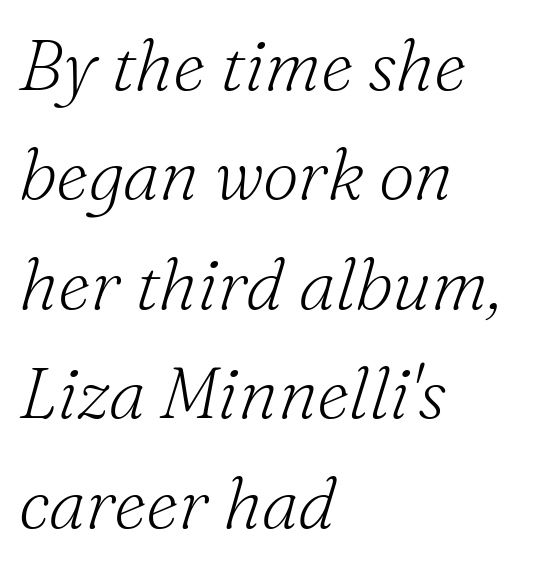
Q: Is the text bold? A: No.
Q: Is the text italic (slanted)? A: Yes, it leans right by about 16 degrees.
Q: Is the typeface a serif or a sans-serif typeface? A: Serif.
Q: Is the text underlined? A: No.
Q: How is the paragraph aligned? A: Left-aligned.
Q: Is the spacing between letters normal or unusually wide? A: Normal.
Q: Is the spacing between lines tight, normal or loose? A: Normal.
Q: Width (condensed, normal, or wide)? A: Normal.
Q: Stroke contrast? A: Medium.
Q: x-height? A: Small.
Q: Monospaced? A: No.
